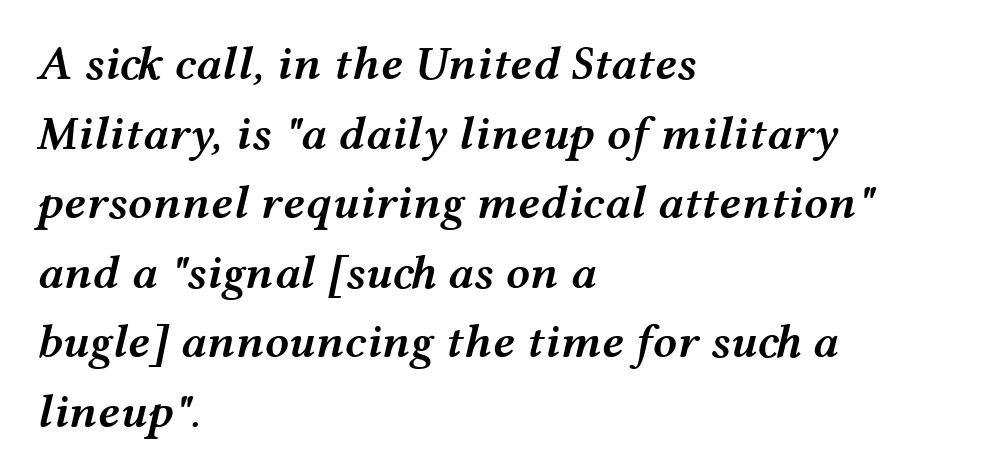
The rendering applies a slant to the glyphs. How are the letters spaced? Ordinarily, with no added tracking. Do the characters align in a grid? No, the font is proportional. A somewhat darkened texture: the type is semibold rather than bold.
